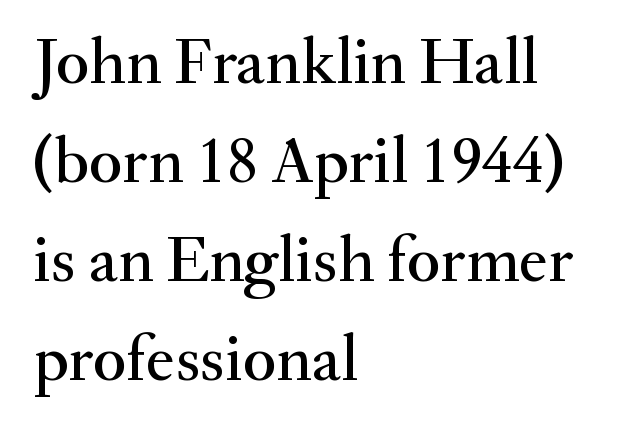
The image shows 66 px serif type, upright; set left-aligned, normal line spacing (1.5x), normal letter spacing, not underlined; medium stroke contrast and a small x-height.
